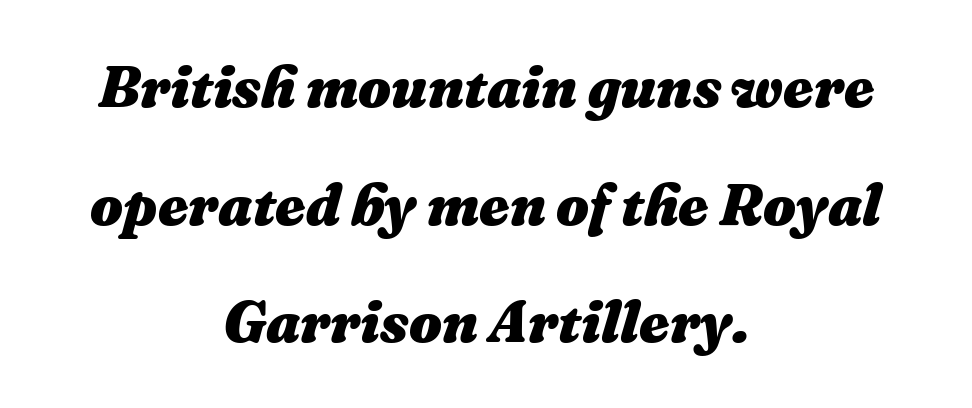
{"italic": "yes", "lean": "right", "slant_degrees": 16, "bold": "yes", "weight": "heavy", "width": "normal", "stroke_contrast": "medium", "x_height": "medium", "monospaced": "no", "underline": "no", "align": "center", "line_spacing": "loose", "line_spacing_ratio": 2.03, "letter_spacing": "normal", "letter_spacing_em": 0.0, "glyph_px": 58}
